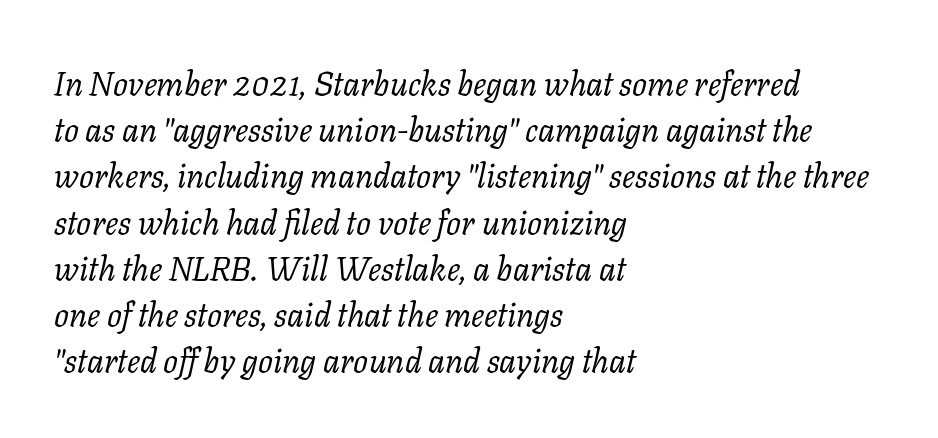
The image shows 33 px regular-weight serif type, italic (leaning right); set left-aligned, normal line spacing (1.4x), normal letter spacing, not underlined; low stroke contrast and a medium x-height.
